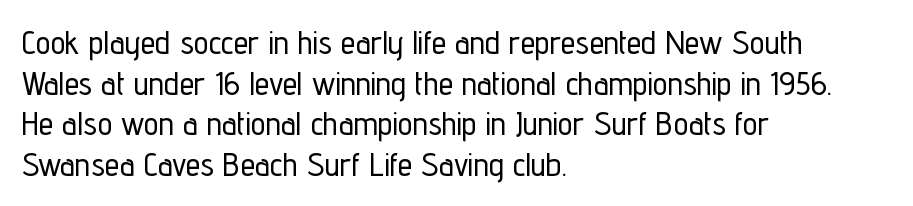
The image shows 33 px condensed sans-serif type, upright; set left-aligned, line spacing 1.23x, normal letter spacing, not underlined; low stroke contrast and a medium x-height.
